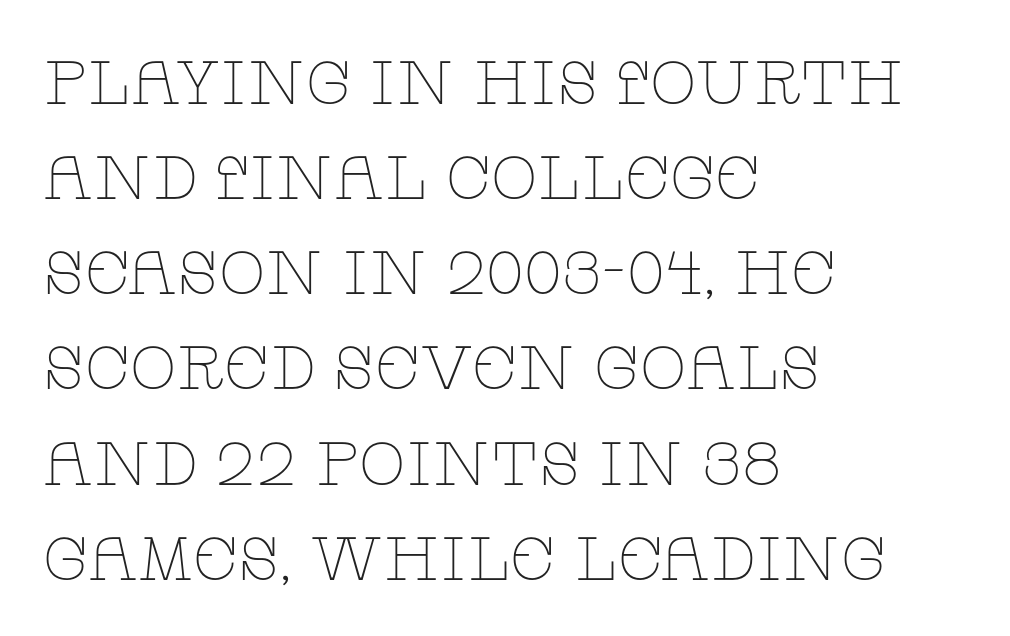
{"serif": "yes", "italic": "no", "bold": "no", "weight": "thin", "width": "wide", "stroke_contrast": "low", "x_height": "large", "monospaced": "no", "underline": "no", "align": "left", "line_spacing": "normal", "line_spacing_ratio": 1.56, "letter_spacing": "normal", "letter_spacing_em": 0.0, "glyph_px": 61}
